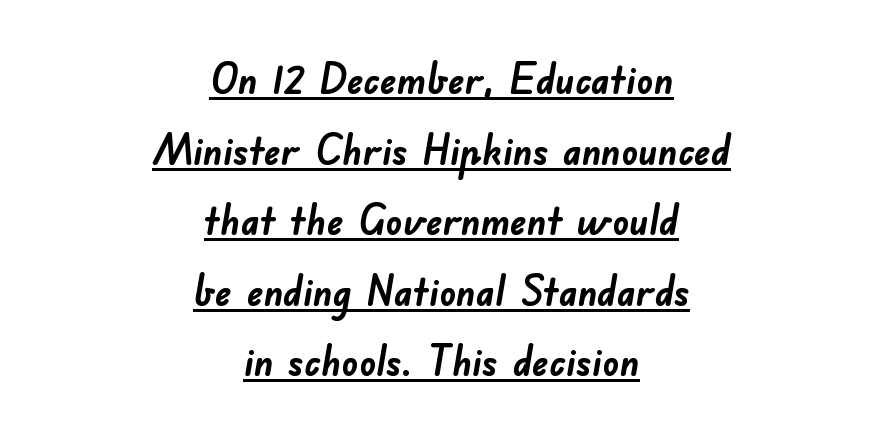
{"serif": "no", "bold": "yes", "weight": "semibold", "width": "normal", "stroke_contrast": "low", "x_height": "small", "monospaced": "no", "underline": "yes", "align": "center", "line_spacing_ratio": 1.72, "letter_spacing": "normal", "letter_spacing_em": 0.0, "glyph_px": 41}
